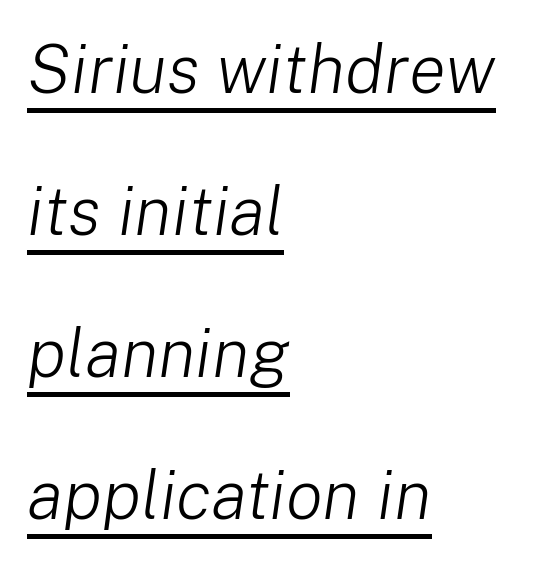
{"italic": "yes", "lean": "right", "slant_degrees": 8, "bold": "no", "weight": "light", "width": "normal", "stroke_contrast": "low", "x_height": "medium", "monospaced": "no", "underline": "yes", "align": "left", "line_spacing": "loose", "line_spacing_ratio": 2.06, "letter_spacing": "normal", "letter_spacing_em": 0.0, "glyph_px": 69}
